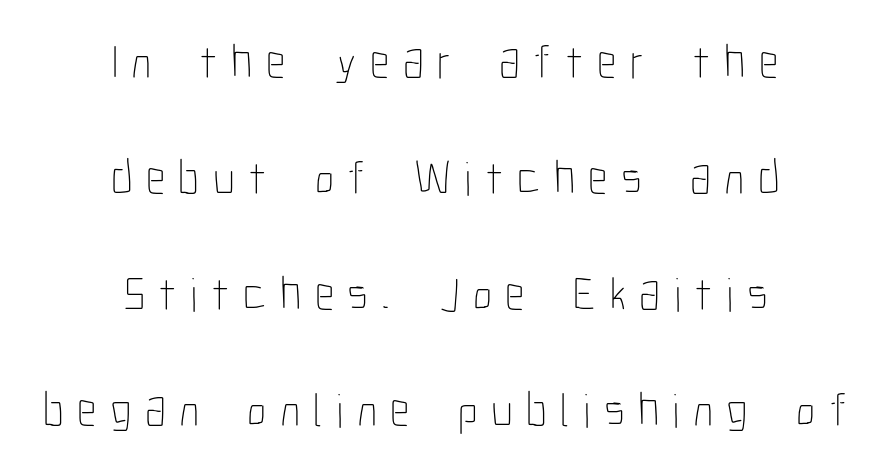
Posture: upright roman. The glyphs are unaccompanied by any horizontal stroke below them. The letters advance in unequal steps, a hallmark of proportional type. Each line is balanced around a shared central axis. The rendering inserts visible extra space after every character. Stroke thickness stays within the range of a standard reading face or lighter.
